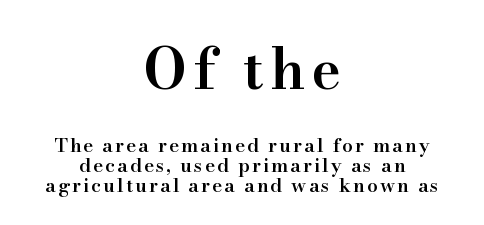
Regarding leading, the lines here are crowded together. On the weight axis this lands at semibold, roughly 600. Check the space under the baseline: it is left empty. Which margin do the lines hug? Neither — every line sits in the middle.
